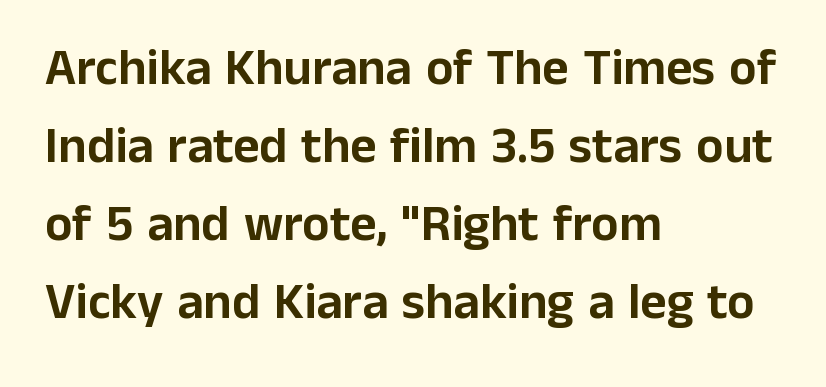
Q: Is the text italic (slanted)? A: No, it is upright.
Q: Is the typeface a serif or a sans-serif typeface? A: Sans-serif.
Q: Is the text underlined? A: No.
Q: How is the paragraph aligned? A: Left-aligned.
Q: Is the spacing between letters normal or unusually wide? A: Normal.
Q: Is the spacing between lines tight, normal or loose? A: Normal.
Q: Width (condensed, normal, or wide)? A: Normal.
Q: Stroke contrast? A: Low.
Q: x-height? A: Medium.
Q: Monospaced? A: No.
